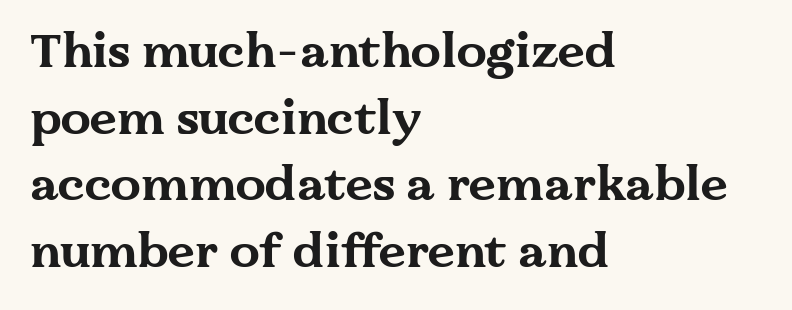
Is this a fixed-width face? No — the glyphs have proportional, varying widths. Is the letter spacing exaggerated? No — it looks like the ordinary default. Honestly, there is no underline to notice here at all. Chunky letters — that's bold for sure. The typesetter chose a ragged-right arrangement here.
